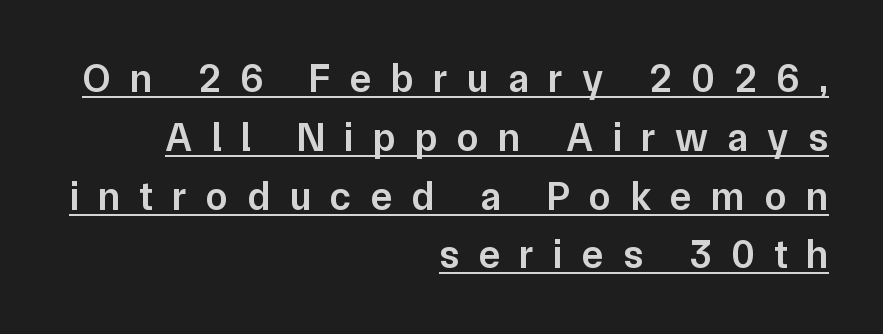
{"serif": "no", "italic": "no", "bold": "semi", "weight": "semibold", "width": "normal", "stroke_contrast": "low", "x_height": "medium", "monospaced": "no", "underline": "yes", "align": "right", "line_spacing": "normal", "line_spacing_ratio": 1.47, "letter_spacing": "wide", "letter_spacing_em": 0.48, "glyph_px": 40}
